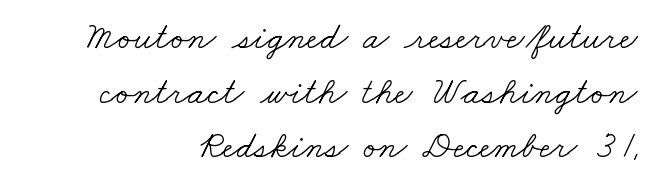
The rows are spaced the way most documents space them. The face used here is rendered with its standard letterfit. The face used here is proportionally spaced, like ordinary book or web type. Line endings align vertically; line beginnings do not. The string is rendered with underlining switched off. The characters are drawn with everyday or finer stroke widths.
